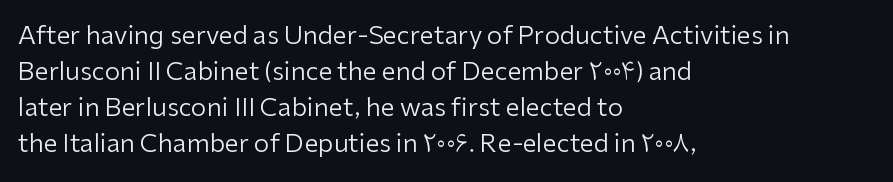
{"italic": "no", "bold": "no", "underline": "no", "align": "left", "line_spacing": "normal", "line_spacing_ratio": 1.44, "letter_spacing": "normal", "letter_spacing_em": 0.0, "glyph_px": 25}
